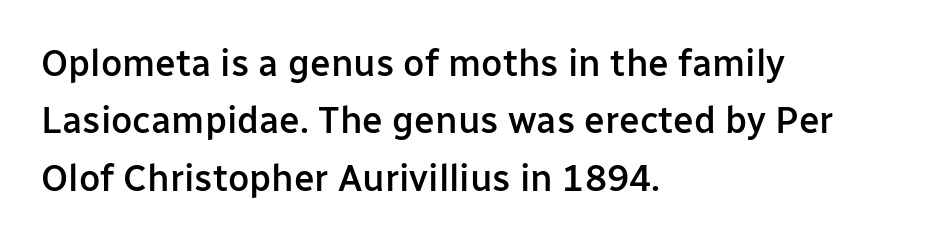
A typesetter would call this leading conventional body-copy spacing. Short note: letters normally spaced. Is this a fixed-width face? No — the glyphs have proportional, varying widths. Casual observation: everything's shoved over to the left. A typesetter would label this face a sans. The passage shown is not underscored anywhere.
